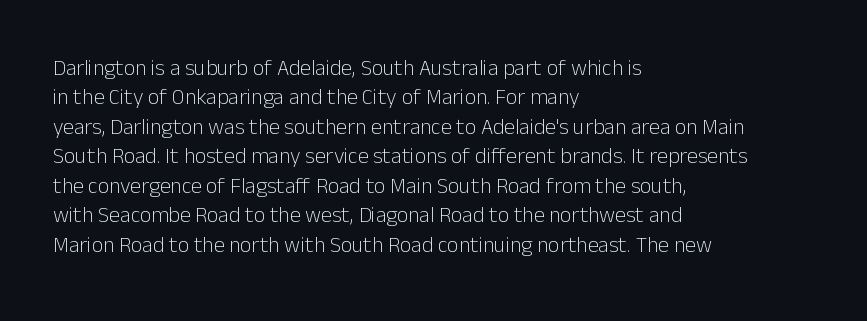
{"italic": "no", "bold": "no", "underline": "no", "align": "left", "line_spacing": "normal", "line_spacing_ratio": 1.34, "letter_spacing": "normal", "letter_spacing_em": 0.0, "glyph_px": 22}
